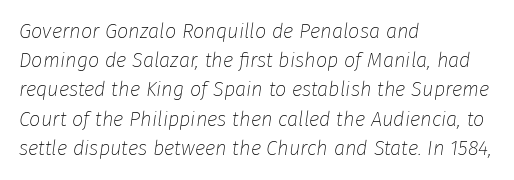
The image shows 20 px text type, italic (leaning right); set left-aligned, normal line spacing (1.46x), normal letter spacing, not underlined.
